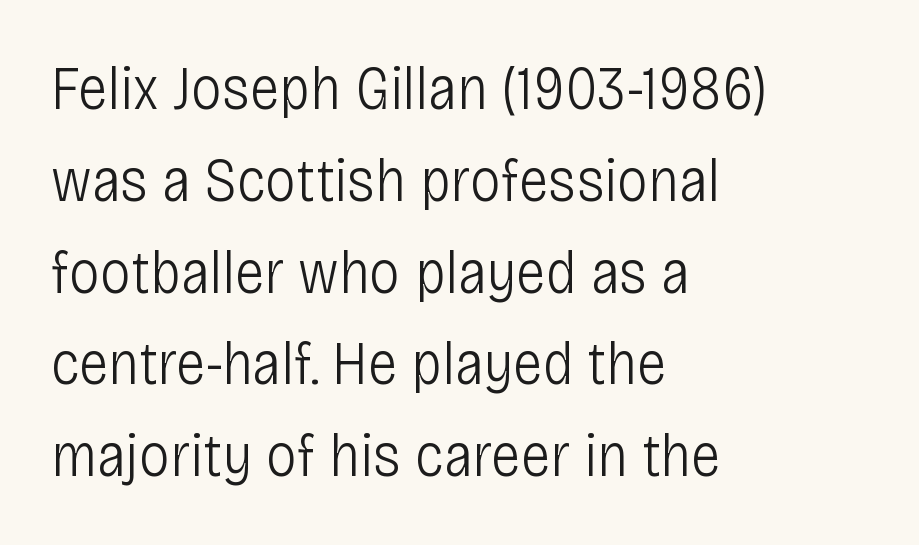
{"serif": "no", "italic": "no", "bold": "no", "weight": "light", "width": "condensed", "stroke_contrast": "low", "x_height": "large", "monospaced": "no", "underline": "no", "align": "left", "line_spacing": "normal", "line_spacing_ratio": 1.48, "letter_spacing": "normal", "letter_spacing_em": 0.0, "glyph_px": 62}
